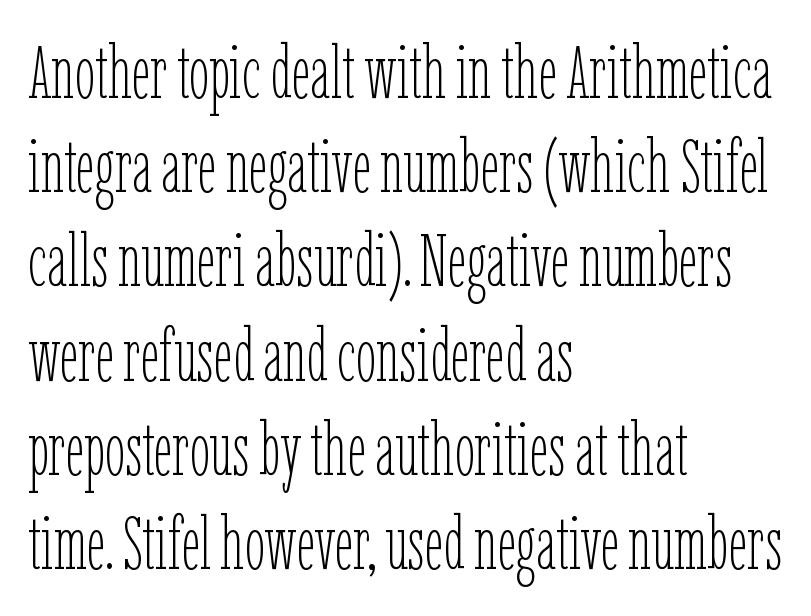
Q: Is the text bold? A: No.
Q: Is the text italic (slanted)? A: No, it is upright.
Q: Is the text underlined? A: No.
Q: How is the paragraph aligned? A: Left-aligned.
Q: Is the spacing between letters normal or unusually wide? A: Normal.
Q: Is the spacing between lines tight, normal or loose? A: Normal.
Q: Width (condensed, normal, or wide)? A: Condensed.
Q: Stroke contrast? A: Low.
Q: x-height? A: Medium.
Q: Monospaced? A: No.
